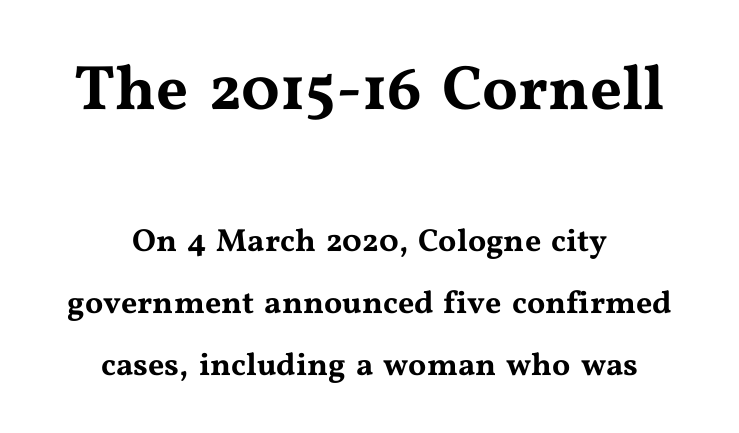
The rendering positions every line midway between the sides. The rendering uses natural spacing where letterforms have individual widths. The font family rendered here belongs to the serif group. A student would notice the top passage is typeset larger than what follows. Posture: upright roman.
